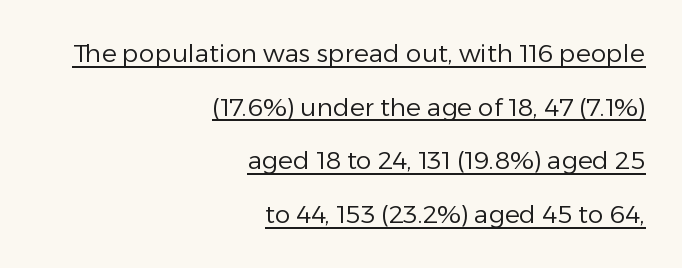
The image shows 25 px text type, upright; set right-aligned, loose line spacing (2.15x), normal letter spacing, underlined.
